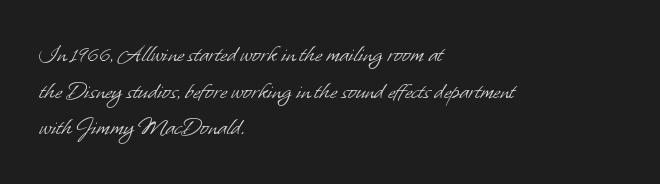
{"bold": "no", "underline": "no", "align": "left", "line_spacing": "normal", "line_spacing_ratio": 1.47, "letter_spacing": "normal", "letter_spacing_em": 0.0, "glyph_px": 25}
